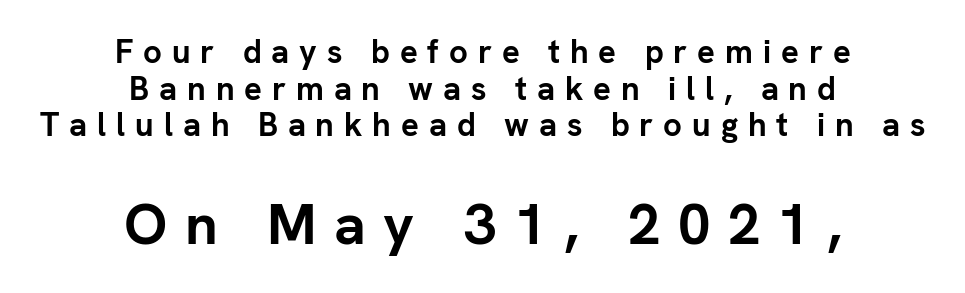
{"serif": "no", "italic": "no", "bold": "yes", "weight": "semibold", "width": "normal", "stroke_contrast": "low", "x_height": "medium", "monospaced": "no", "underline": "no", "align": "center", "line_spacing": "tight", "line_spacing_ratio": 1.11, "letter_spacing": "wide", "letter_spacing_em": 0.3, "larger_block": "second", "size_ratio": 1.76, "glyph_px": 58}
